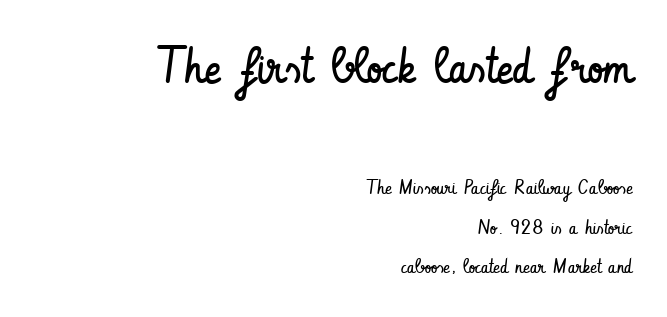
{"serif": "no", "italic": "no", "bold": "no", "weight": "regular", "width": "condensed", "stroke_contrast": "low", "x_height": "small", "monospaced": "no", "underline": "no", "align": "right", "line_spacing": "loose", "line_spacing_ratio": 1.98, "letter_spacing": "normal", "letter_spacing_em": 0.0, "larger_block": "first", "size_ratio": 2.5, "glyph_px": 50}
